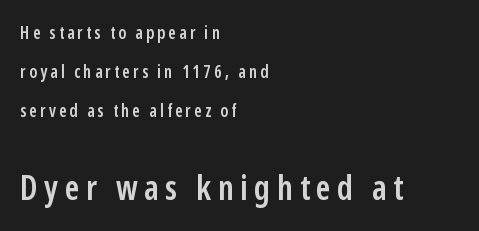
{"serif": "no", "italic": "no", "bold": "semi", "weight": "semibold", "width": "condensed", "stroke_contrast": "low", "x_height": "medium", "monospaced": "no", "underline": "no", "align": "left", "line_spacing": "loose", "line_spacing_ratio": 2.28, "larger_block": "second", "size_ratio": 2.0, "glyph_px": 34}
